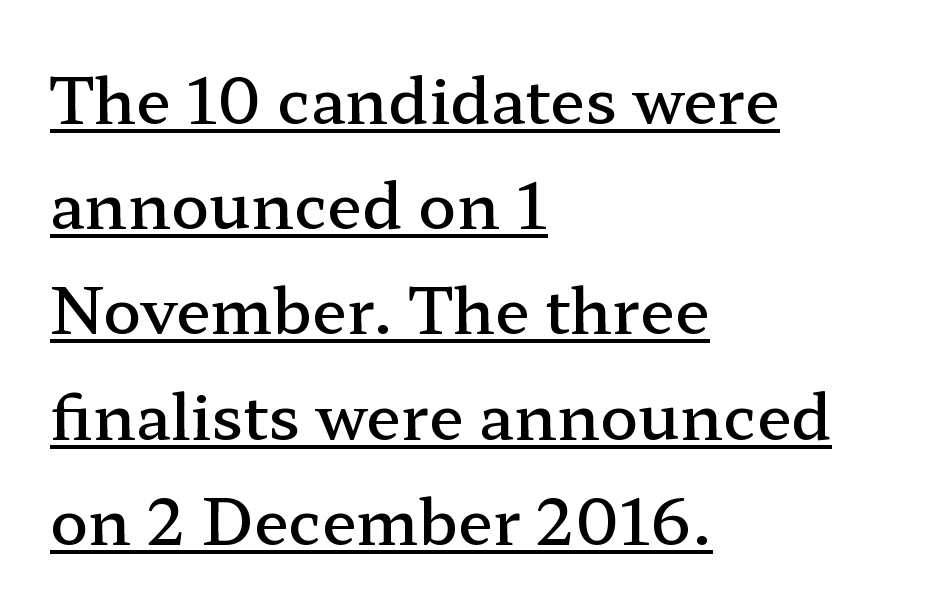
The image shows 63 px semibold, wide serif type, upright; set left-aligned, normal line spacing (1.67x), normal letter spacing, underlined; low stroke contrast and a medium x-height.
